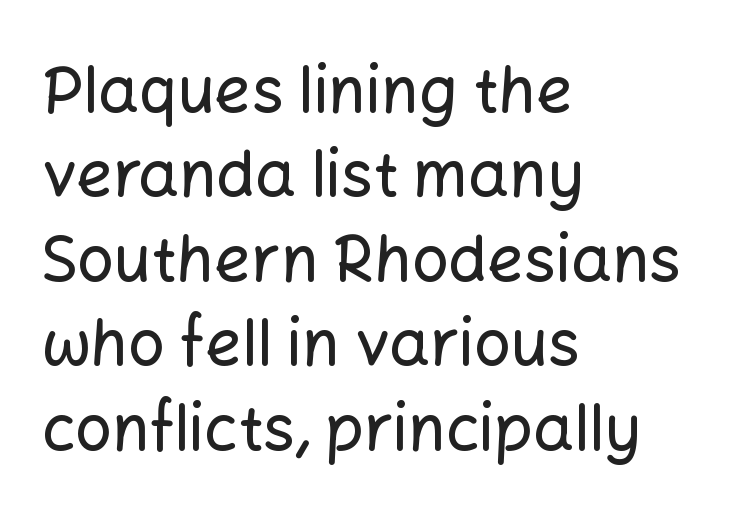
{"serif": "no", "italic": "no", "width": "normal", "stroke_contrast": "low", "x_height": "medium", "monospaced": "no", "underline": "no", "align": "left", "line_spacing": "normal", "line_spacing_ratio": 1.32, "letter_spacing": "normal", "letter_spacing_em": 0.0, "glyph_px": 64}
